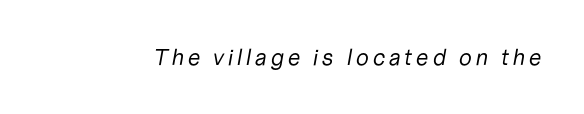
The words here are not underlined. Stroke thickness stays within the range of a standard reading face or lighter. An italicized treatment has been applied to the whole sample.
